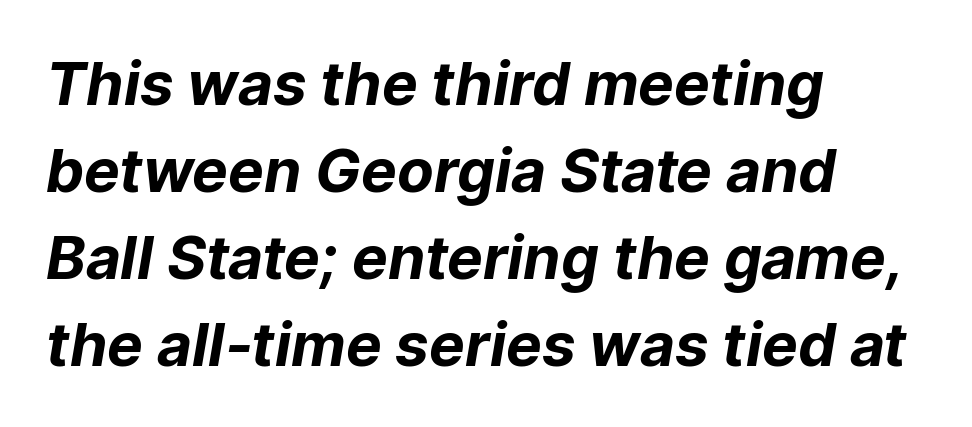
Q: Is the text bold? A: Yes.
Q: Is the typeface a serif or a sans-serif typeface? A: Sans-serif.
Q: Is the text underlined? A: No.
Q: How is the paragraph aligned? A: Left-aligned.
Q: Is the spacing between letters normal or unusually wide? A: Normal.
Q: Is the spacing between lines tight, normal or loose? A: Normal.
Q: Width (condensed, normal, or wide)? A: Normal.
Q: Stroke contrast? A: Low.
Q: x-height? A: Medium.
Q: Monospaced? A: No.
